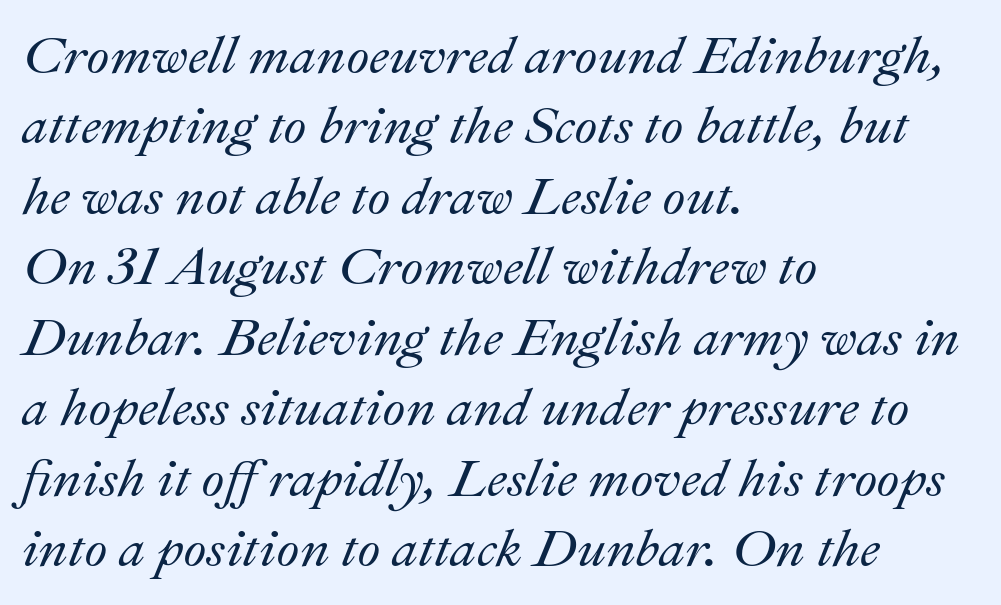
Nobody touched the tracking dial on this one. The rag falls on the right side of this text block. The font's italic variant was chosen for this text. Plain, unruled lines of type. Character widths vary here, with narrow letters taking less room than wide ones. How would I describe the line gaps? Plain and ordinary.
